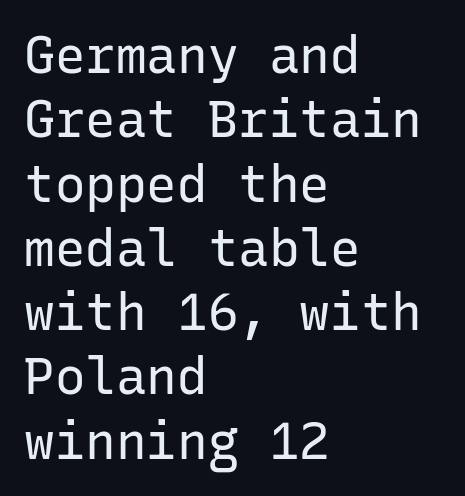
Alignment: flush left. Rule under the text: the space is simply empty. The letters stand upright; this is a roman face. Summary of weight: not heavy and not bold. You could count columns in this text — the font is strictly monospaced. The characters display no serif detailing; their extremities are plain.
